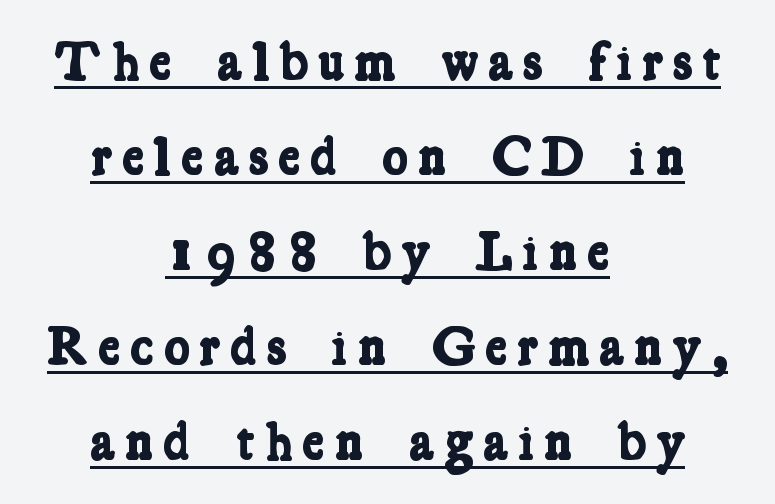
Q: Is the text bold? A: Yes.
Q: Is the typeface a serif or a sans-serif typeface? A: Serif.
Q: Is the text underlined? A: Yes.
Q: How is the paragraph aligned? A: Centered.
Q: Width (condensed, normal, or wide)? A: Condensed.
Q: Stroke contrast? A: Low.
Q: x-height? A: Medium.
Q: Monospaced? A: No.
